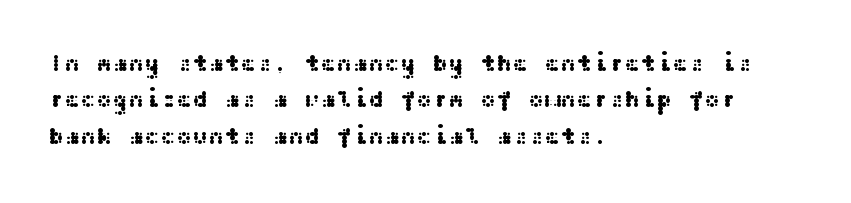
The image shows 24 px text type, upright; set left-aligned, normal line spacing (1.52x), normal letter spacing, not underlined.
